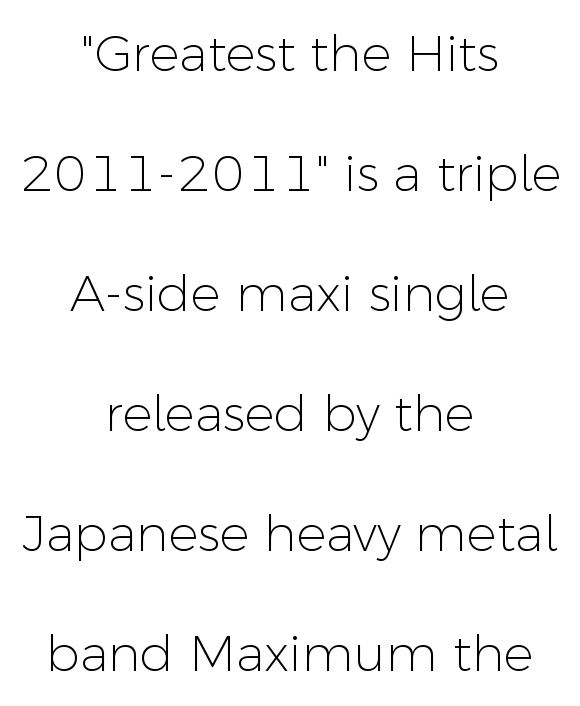
{"serif": "no", "italic": "no", "bold": "no", "weight": "light", "width": "normal", "stroke_contrast": "low", "x_height": "medium", "monospaced": "no", "underline": "no", "align": "center", "line_spacing": "loose", "line_spacing_ratio": 2.4, "letter_spacing": "normal", "letter_spacing_em": 0.0, "glyph_px": 50}
